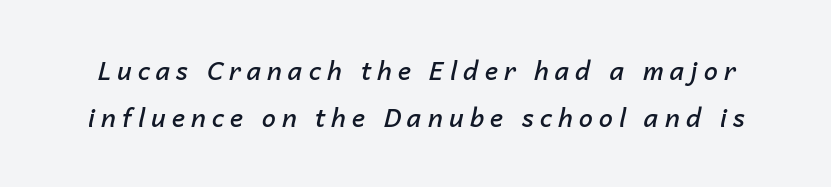
Q: Is the text bold? A: Semi-bold.
Q: Is the text italic (slanted)? A: Yes, it leans right by about 14 degrees.
Q: Is the text underlined? A: No.
Q: Is the spacing between letters normal or unusually wide? A: Unusually wide.
Q: Is the spacing between lines tight, normal or loose? A: Loose.
